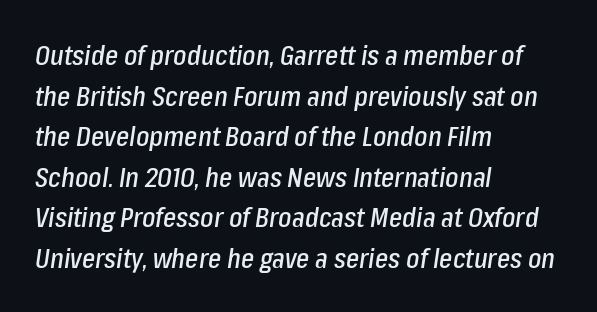
{"italic": "yes", "lean": "right", "slant_degrees": 8, "width": "condensed", "stroke_contrast": "low", "x_height": "medium", "monospaced": "no", "underline": "no", "align": "left", "line_spacing": "normal", "line_spacing_ratio": 1.45, "letter_spacing": "normal", "letter_spacing_em": 0.0, "glyph_px": 28}
